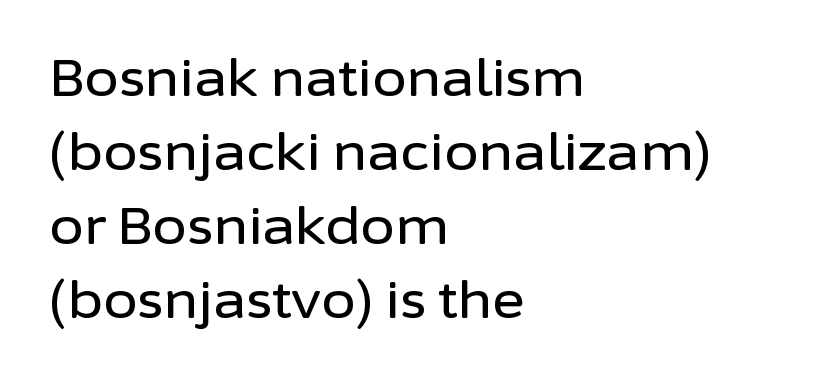
The image shows 50 px sans-serif type, upright; set left-aligned, normal line spacing (1.48x), normal letter spacing, not underlined; low stroke contrast and a medium x-height.
